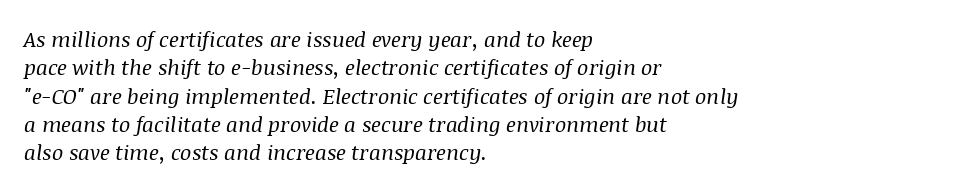
The image shows 21 px text type, italic (leaning right); set left-aligned, normal line spacing (1.35x), normal letter spacing, not underlined.
